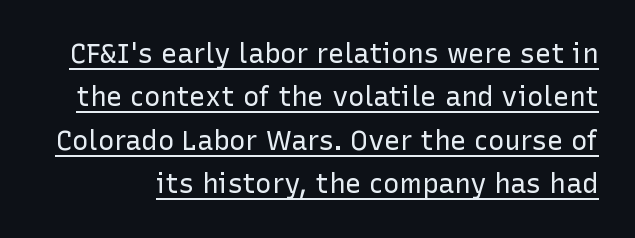
The image shows 27 px text type, upright; set normal line spacing (1.61x), normal letter spacing, underlined.
